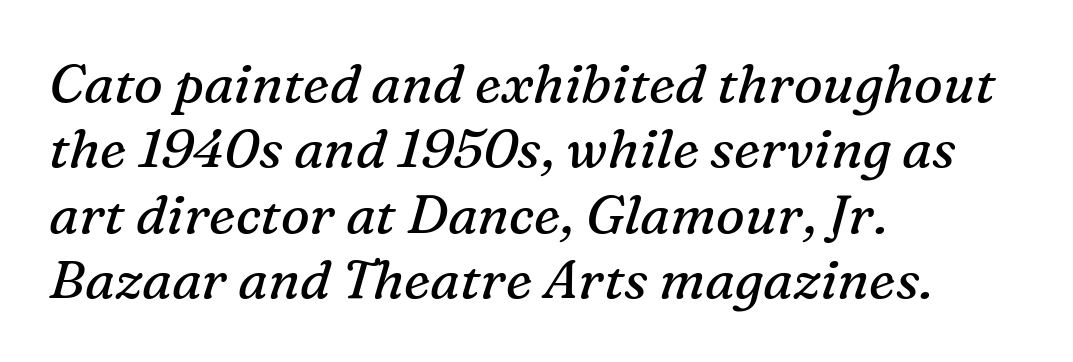
The image shows 54 px regular-weight serif type, italic (leaning right); set left-aligned, line spacing 1.21x, normal letter spacing, not underlined; medium stroke contrast and a medium x-height.
